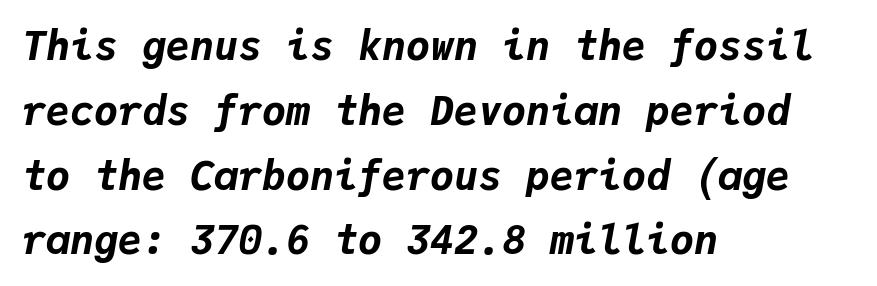
{"italic": "yes", "lean": "right", "slant_degrees": 9, "bold": "yes", "weight": "bold", "width": "normal", "stroke_contrast": "low", "x_height": "medium", "monospaced": "yes", "underline": "no", "align": "left", "line_spacing": "normal", "line_spacing_ratio": 1.62, "letter_spacing": "normal", "letter_spacing_em": 0.0, "glyph_px": 40}
